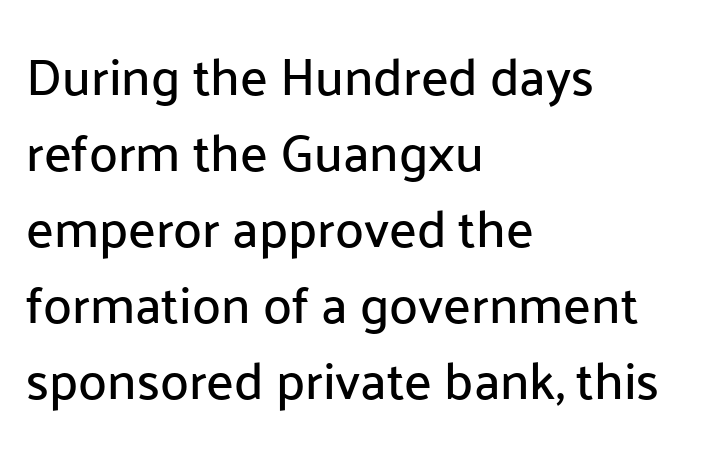
{"serif": "no", "italic": "no", "width": "normal", "stroke_contrast": "low", "x_height": "medium", "monospaced": "no", "underline": "no", "align": "left", "line_spacing": "normal", "line_spacing_ratio": 1.46, "letter_spacing": "normal", "letter_spacing_em": 0.0, "glyph_px": 52}
